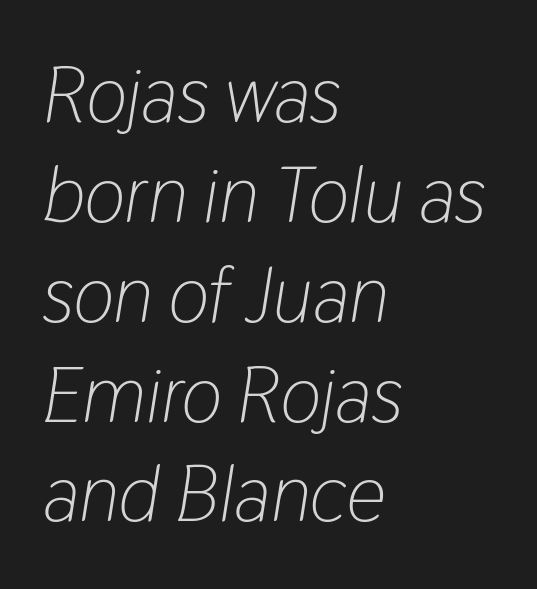
The baseline area is clear. This sample uses an oblique cut, with every glyph tilted off the vertical. This rendering uses left alignment, leaving the right contour irregular. Spacing between characters is what you'd get straight out of the box. Note the varied advance widths — an 'i' is clearly narrower than an 'm'. Regarding leading, the lines here are spaced in the standard way.
